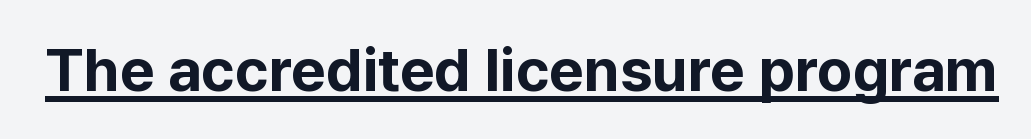
Q: Is the text bold? A: Yes.
Q: Is the text italic (slanted)? A: No, it is upright.
Q: Is the typeface a serif or a sans-serif typeface? A: Sans-serif.
Q: Is the text underlined? A: Yes.
Q: Is the spacing between letters normal or unusually wide? A: Normal.
Q: Width (condensed, normal, or wide)? A: Normal.
Q: Stroke contrast? A: Low.
Q: x-height? A: Medium.
Q: Monospaced? A: No.
